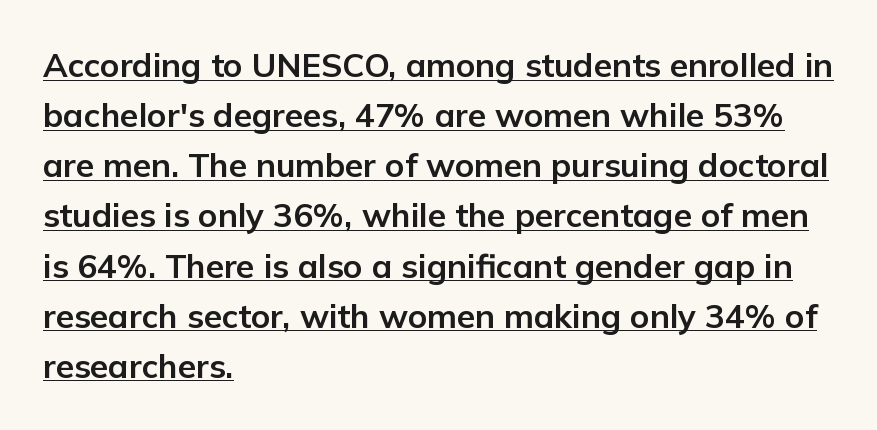
Q: Is the text bold? A: Yes.
Q: Is the text italic (slanted)? A: No, it is upright.
Q: Is the typeface a serif or a sans-serif typeface? A: Sans-serif.
Q: Is the text underlined? A: Yes.
Q: How is the paragraph aligned? A: Left-aligned.
Q: Is the spacing between letters normal or unusually wide? A: Normal.
Q: Is the spacing between lines tight, normal or loose? A: Normal.
Q: Width (condensed, normal, or wide)? A: Normal.
Q: Stroke contrast? A: Low.
Q: x-height? A: Medium.
Q: Monospaced? A: No.
